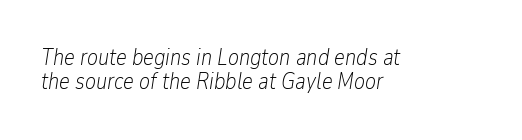
Tightly led — the rows are bunched. This is not heavy type; no bold has been used. The gap between lines stays unmarked. The horizontal fit of the characters is conventional and even. Left-aligned paragraph, ragged on the right. Italic? Definitely — the glyphs are oblique.
